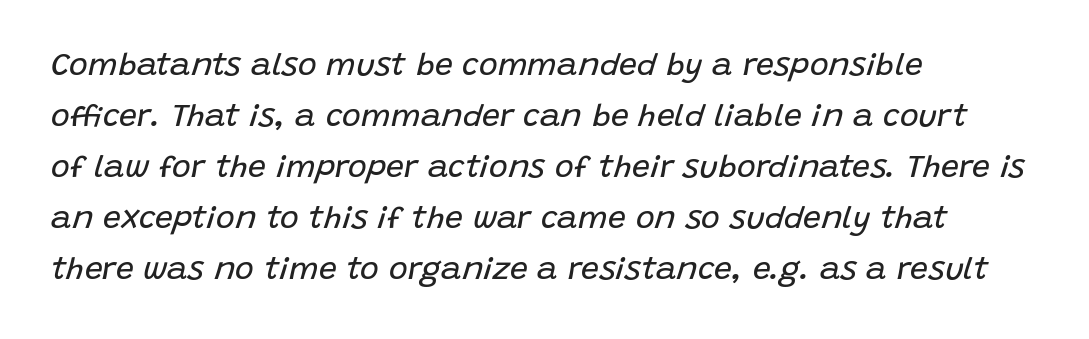
{"italic": "yes", "lean": "right", "slant_degrees": 15, "bold": "no", "weight": "regular", "width": "normal", "stroke_contrast": "low", "x_height": "large", "monospaced": "no", "underline": "no", "align": "left", "line_spacing": "normal", "line_spacing_ratio": 1.59, "letter_spacing": "normal", "letter_spacing_em": 0.0, "glyph_px": 32}
